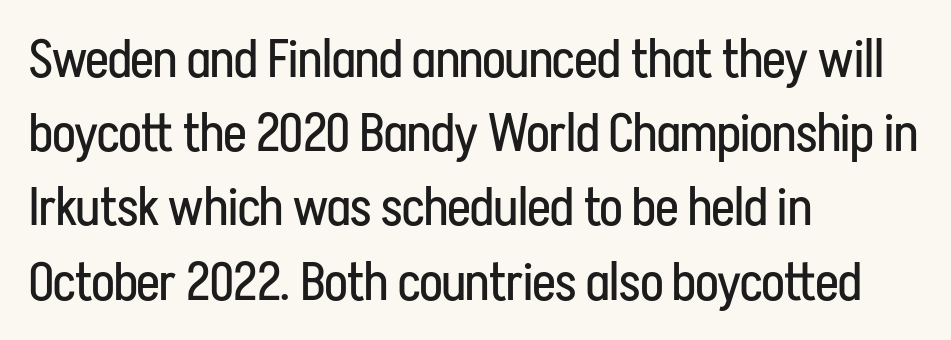
Q: Is the text bold? A: No.
Q: Is the text italic (slanted)? A: No, it is upright.
Q: Is the typeface a serif or a sans-serif typeface? A: Sans-serif.
Q: Is the text underlined? A: No.
Q: How is the paragraph aligned? A: Left-aligned.
Q: Is the spacing between letters normal or unusually wide? A: Normal.
Q: Is the spacing between lines tight, normal or loose? A: Normal.
Q: Width (condensed, normal, or wide)? A: Condensed.
Q: Stroke contrast? A: Low.
Q: x-height? A: Medium.
Q: Monospaced? A: No.
